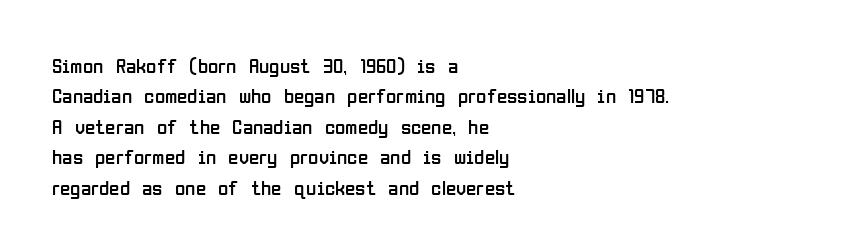
The image shows 21 px text type, upright; set left-aligned, normal line spacing (1.45x), normal letter spacing, not underlined.
